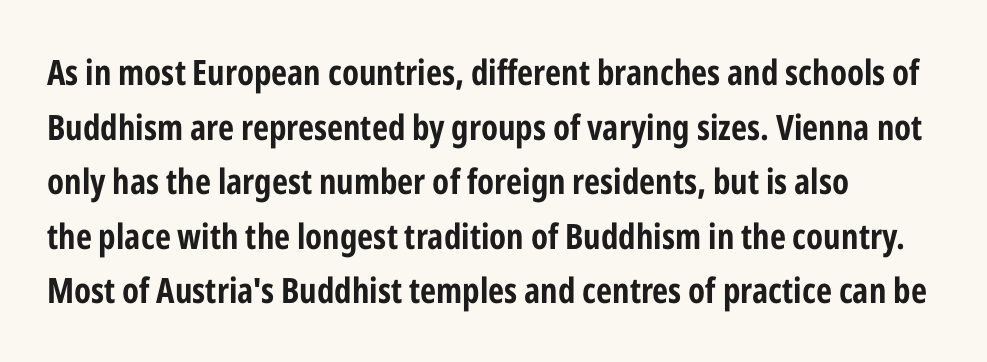
{"serif": "no", "italic": "no", "bold": "yes", "weight": "bold", "width": "condensed", "stroke_contrast": "low", "x_height": "medium", "monospaced": "no", "underline": "no", "align": "left", "line_spacing": "normal", "line_spacing_ratio": 1.56, "letter_spacing": "normal", "letter_spacing_em": 0.0, "glyph_px": 35}
